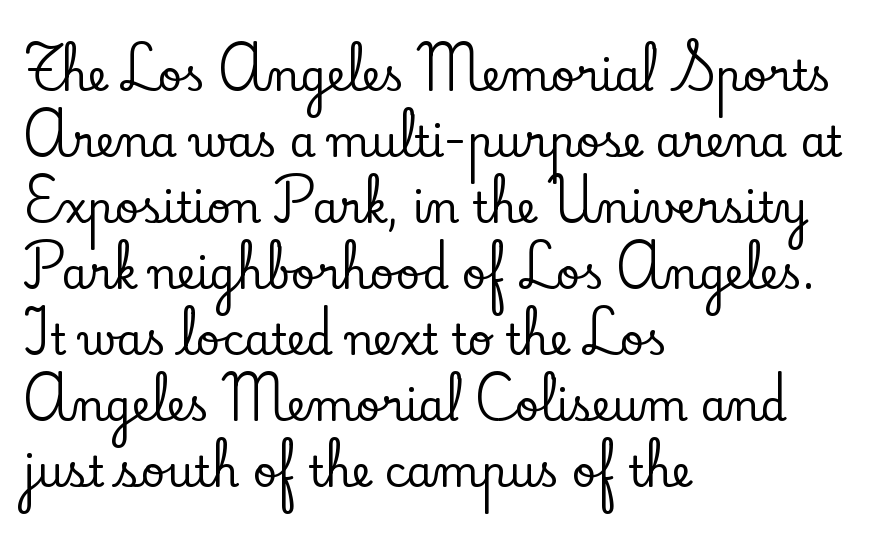
{"serif": "yes", "italic": "no", "width": "normal", "stroke_contrast": "low", "x_height": "small", "monospaced": "no", "underline": "no", "align": "left", "line_spacing": "normal", "line_spacing_ratio": 1.57, "letter_spacing": "normal", "letter_spacing_em": 0.0, "glyph_px": 42}
